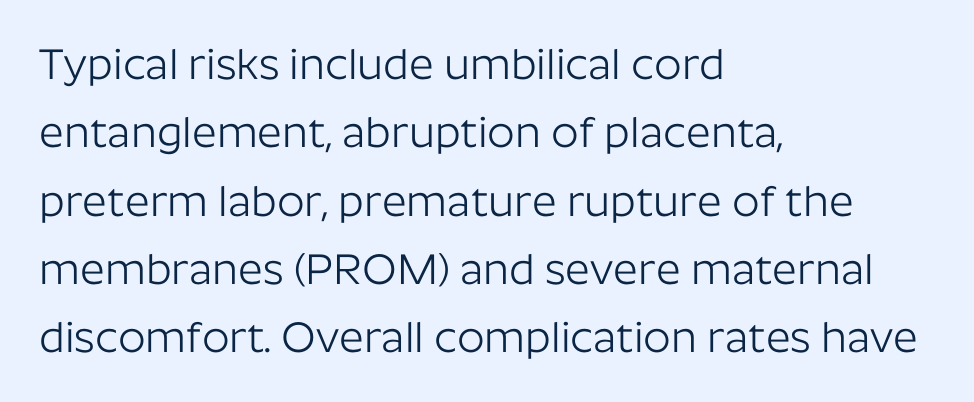
The image shows 43 px light sans-serif type, upright; set left-aligned, normal line spacing (1.59x), normal letter spacing, not underlined; low stroke contrast and a medium x-height.
